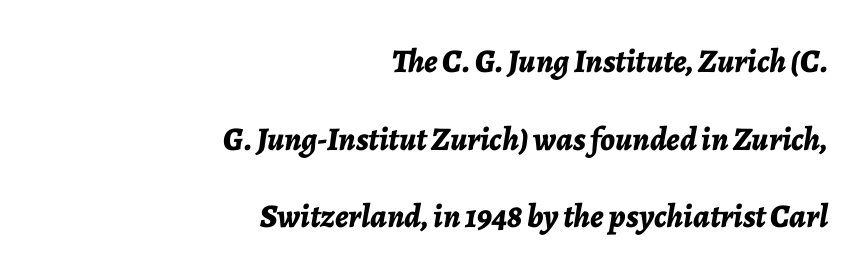
Q: Is the text bold? A: Yes.
Q: Is the text italic (slanted)? A: Yes, it leans right by about 7 degrees.
Q: Is the text underlined? A: No.
Q: How is the paragraph aligned? A: Right-aligned.
Q: Is the spacing between letters normal or unusually wide? A: Normal.
Q: Is the spacing between lines tight, normal or loose? A: Loose.
Q: Width (condensed, normal, or wide)? A: Normal.
Q: Stroke contrast? A: Low.
Q: x-height? A: Medium.
Q: Monospaced? A: No.
